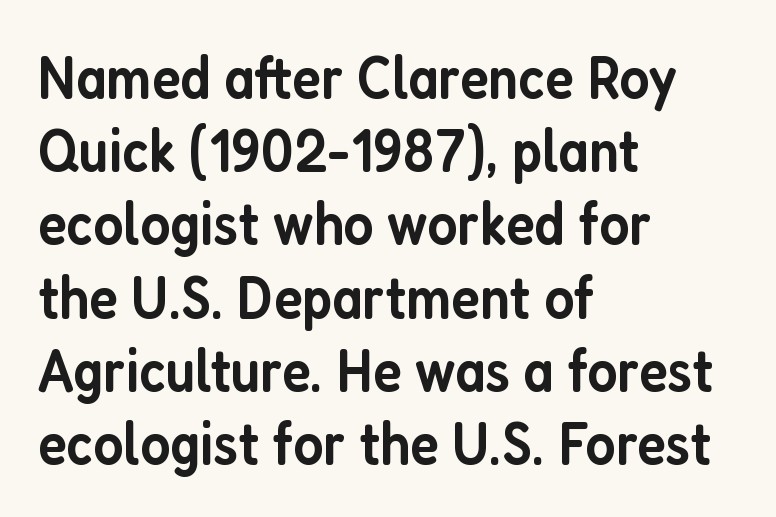
The image shows 61 px semibold, condensed sans-serif type, upright; set left-aligned, line spacing 1.2x, normal letter spacing, not underlined; low stroke contrast and a medium x-height.
